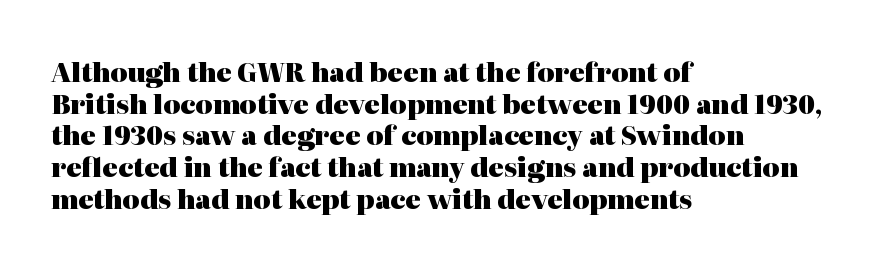
I'd describe the lettering as bold — thick and assertive. Words appear dense and cohesive because spacing is normal. Reading down the block, your eye returns to a fixed left position each line. The lettering holds an erect, upright posture throughout. Descender tails drop into unmarked territory.
